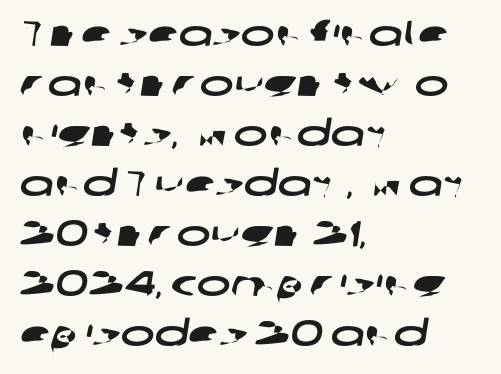
Q: Is the typeface a serif or a sans-serif typeface? A: Sans-serif.
Q: Is the text underlined? A: No.
Q: How is the paragraph aligned? A: Left-aligned.
Q: Is the spacing between letters normal or unusually wide? A: Normal.
Q: Is the spacing between lines tight, normal or loose? A: Normal.
Q: Width (condensed, normal, or wide)? A: Wide.
Q: Stroke contrast? A: Low.
Q: x-height? A: Medium.
Q: Monospaced? A: No.
